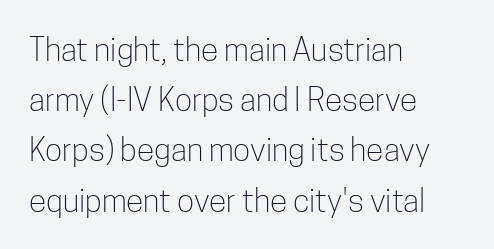
The lettering holds an erect, upright posture throughout. No extra tracking has been applied to these lines. The passage shown stacks its lines at a standard gap. The letters advance in unequal steps, a hallmark of proportional type. The specimen omits any rule beneath the text block's lines.
